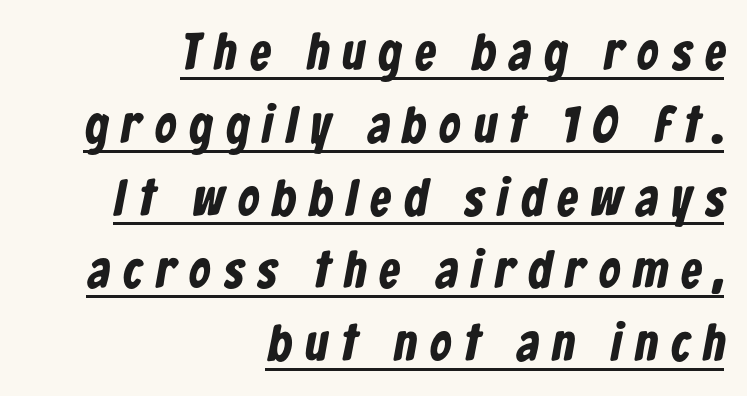
The image shows 52 px bold, condensed sans-serif type; set right-aligned, normal line spacing (1.4x), unusually wide letter spacing (+0.26 em), underlined; low stroke contrast and a medium x-height.
